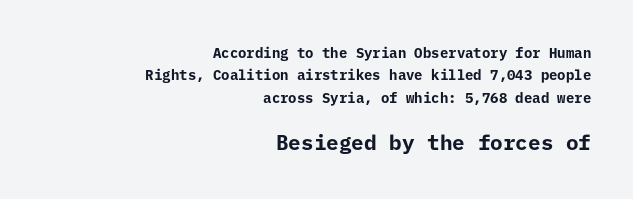
The image shows 21 px bold type, upright; set right-aligned, normal line spacing (1.6x), normal letter spacing, not underlined; the second (bottom) block is 1.5x larger.
